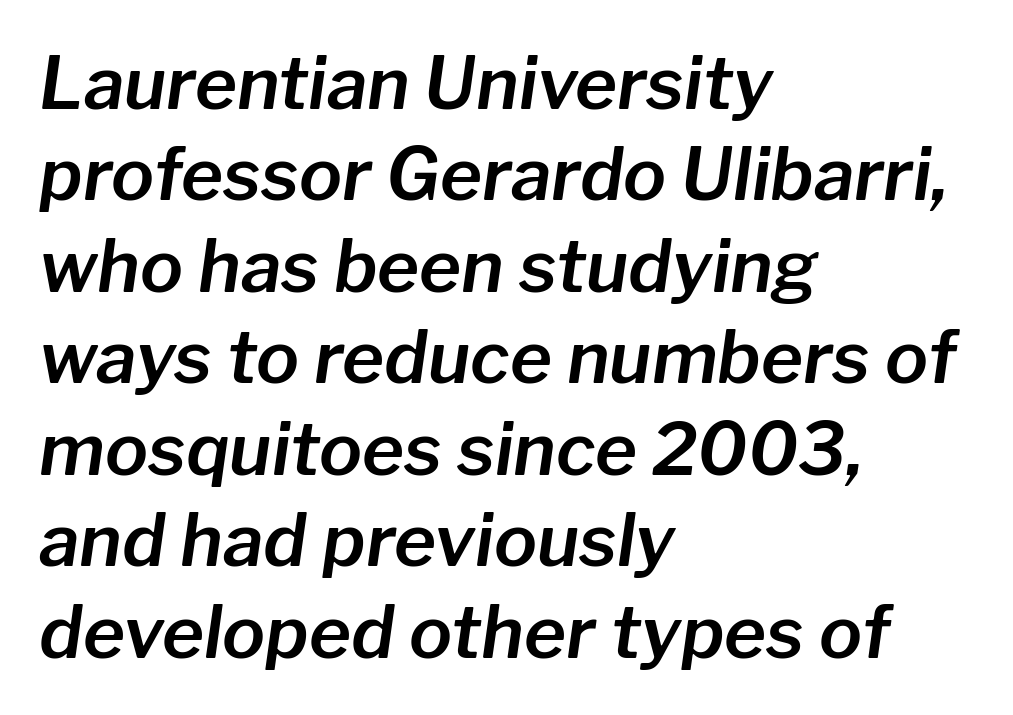
{"italic": "yes", "lean": "right", "slant_degrees": 8, "width": "normal", "stroke_contrast": "low", "x_height": "medium", "monospaced": "no", "underline": "no", "align": "left", "line_spacing": "normal", "line_spacing_ratio": 1.27, "letter_spacing": "normal", "letter_spacing_em": 0.0, "glyph_px": 72}
